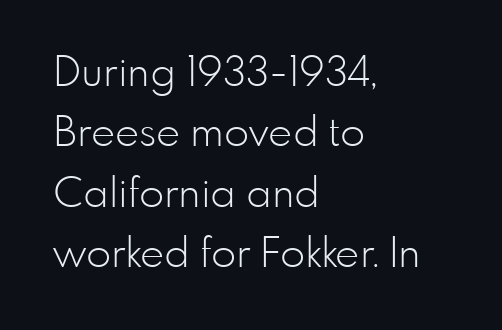
Glance below the letters and you will spot only blank space. Serifs: no, the terminals of the letterforms are clean. This is roman type, the default non-slanted kind. No heavy texture on the line: the type isn't bold. This block has exactly the height ordinary leading produces.
